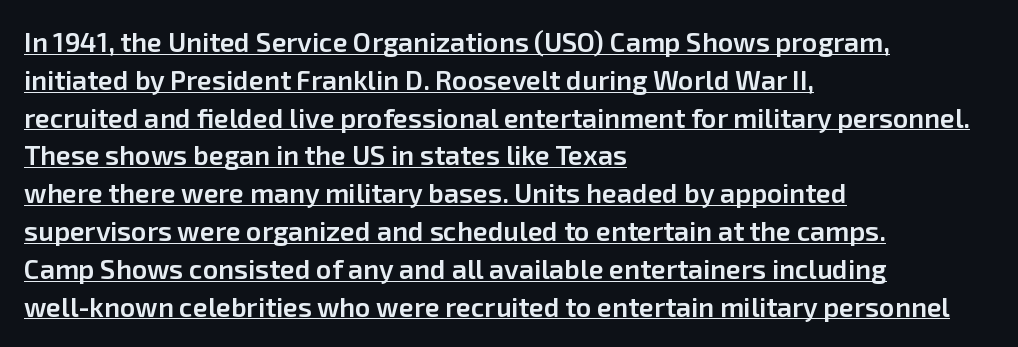
The image shows 27 px text type, upright; set left-aligned, normal line spacing (1.4x), normal letter spacing, underlined.
